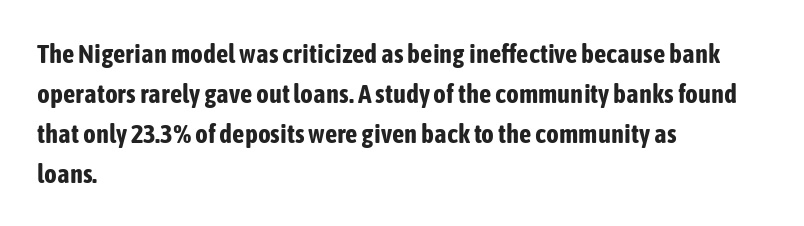
A student would call this left alignment; a typographer would say flush left, rag right. Lines of text with bare space underneath. Does the weight exceed regular? Yes, all the way to bold. Posture: vertical. The rows are spaced the way most documents space them. In terms of letterspacing, this is plain default setting.
